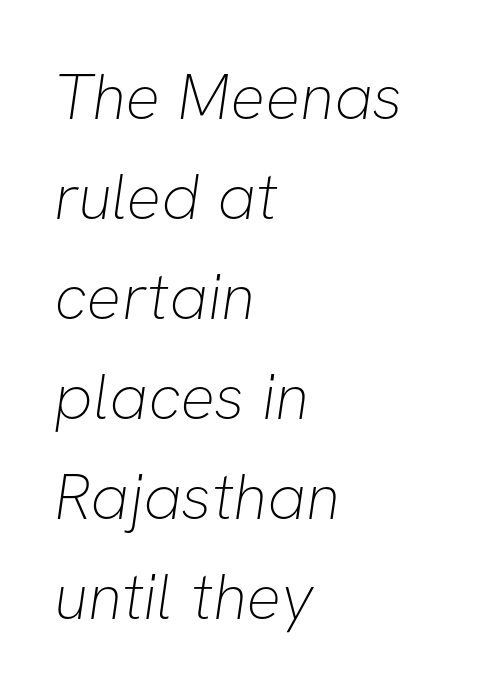
{"serif": "no", "bold": "no", "weight": "thin", "width": "normal", "stroke_contrast": "low", "x_height": "medium", "monospaced": "no", "underline": "no", "align": "left", "line_spacing": "normal", "line_spacing_ratio": 1.54, "letter_spacing": "normal", "letter_spacing_em": 0.0, "glyph_px": 65}
